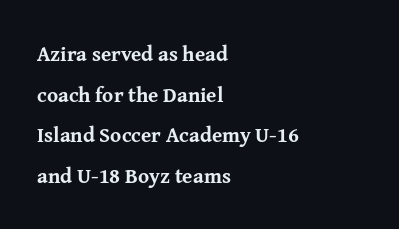
The image shows 21 px bold type, upright; set left-aligned, loose line spacing (1.94x), normal letter spacing, not underlined.
